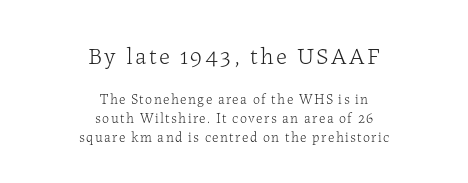
{"italic": "no", "bold": "no", "underline": "no", "align": "center", "line_spacing": "normal", "line_spacing_ratio": 1.34, "larger_block": "first", "size_ratio": 1.71, "glyph_px": 24}
